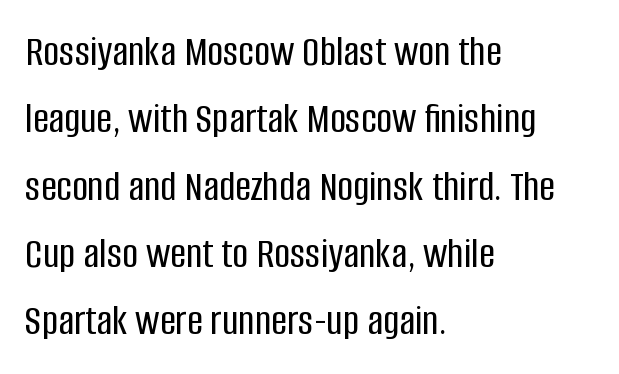
The image shows 44 px condensed sans-serif type, upright; set left-aligned, normal line spacing (1.53x), normal letter spacing, not underlined; low stroke contrast and a large x-height.
